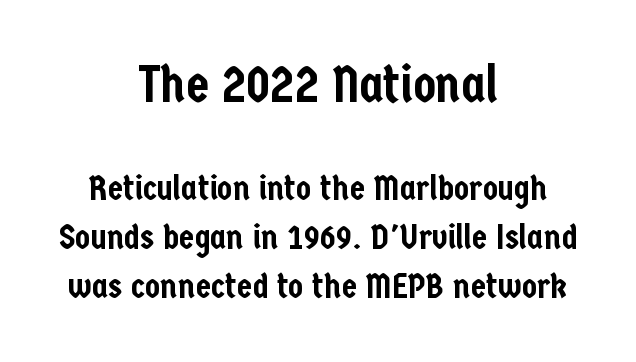
Here the designer chose a conventional face with non-uniform glyph widths. No word sits above an underline. In terms of posture, this sample is upright. What kind of face is this? One without serifs — a sans.
